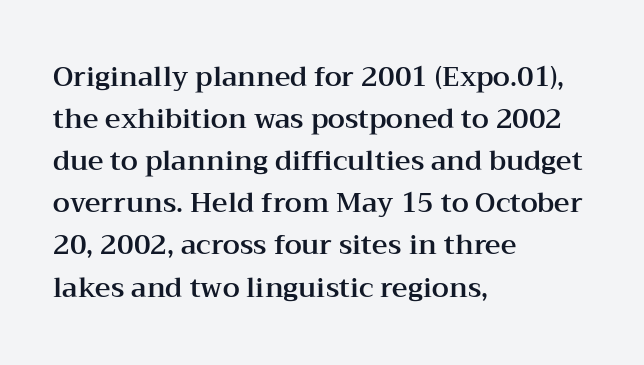
Quick note: underline off. The typesetter chose a ragged-right arrangement here. Posture: straight, roman, zero tilt. Leading: standard. Words appear dense and cohesive because spacing is normal.
